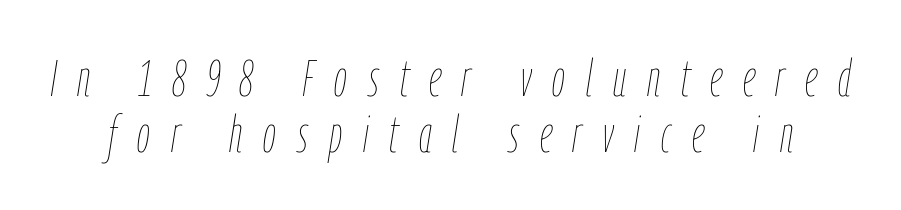
The image shows 51 px thin, condensed type, italic (leaning right); set tight line spacing (1.09x), unusually wide letter spacing (+0.41 em), not underlined; low stroke contrast and a medium x-height.
